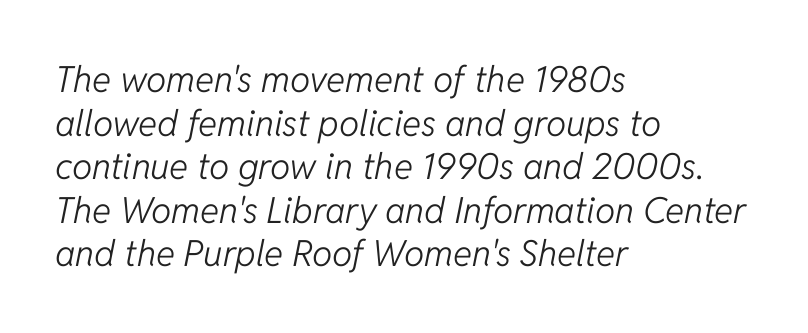
Every character sits at an angle, as italics do. The characters are drawn with everyday or finer stroke widths. Note the varied advance widths — an 'i' is clearly narrower than an 'm'. These lines are set flush left with a ragged right edge. Words float on clear page, feet unadorned.
